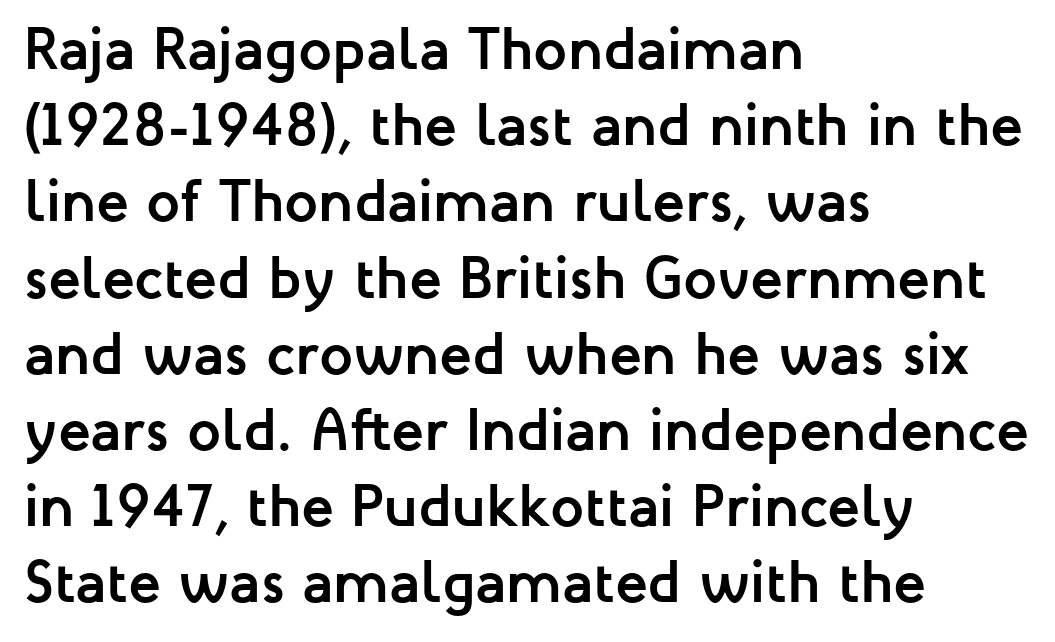
The image shows 60 px semibold sans-serif type, upright; set left-aligned, normal line spacing (1.27x), normal letter spacing, not underlined; low stroke contrast and a medium x-height.
